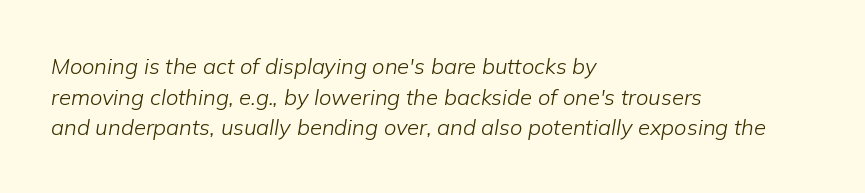
Q: Is the text bold? A: No.
Q: Is the text italic (slanted)? A: Yes, it leans right by about 9 degrees.
Q: Is the text underlined? A: No.
Q: How is the paragraph aligned? A: Left-aligned.
Q: Is the spacing between letters normal or unusually wide? A: Normal.
Q: Is the spacing between lines tight, normal or loose? A: Normal.
